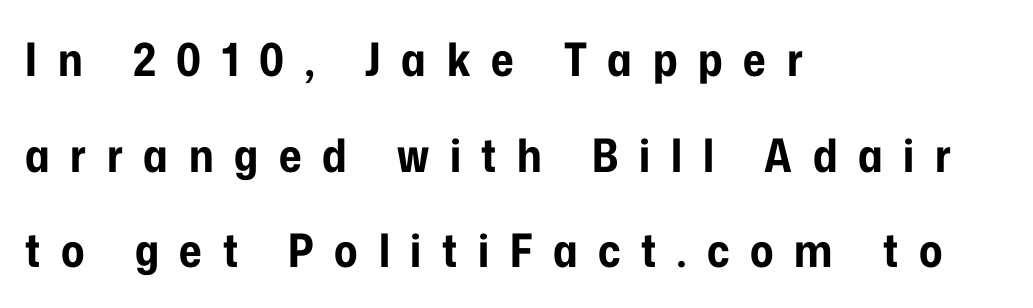
The letters stand upright; this is a roman face. Chunky letters — that's bold for sure. Type without underlining. Is this a fixed-width face? No — the glyphs have proportional, varying widths. Serifs: no, the terminals of the letterforms are clean. The lines are quadded left.
